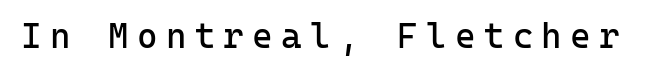
{"serif": "no", "italic": "no", "bold": "no", "weight": "regular", "width": "normal", "stroke_contrast": "low", "x_height": "medium", "monospaced": "yes", "underline": "no", "letter_spacing": "wide", "letter_spacing_em": 0.24, "glyph_px": 35}
